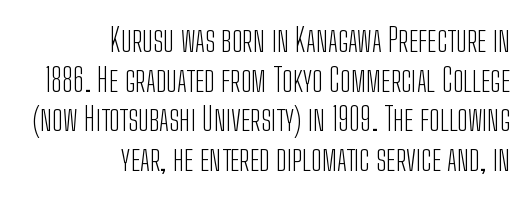
{"serif": "no", "italic": "no", "bold": "no", "weight": "light", "width": "condensed", "stroke_contrast": "low", "x_height": "medium", "monospaced": "no", "underline": "no", "align": "right", "line_spacing_ratio": 1.24, "letter_spacing": "normal", "letter_spacing_em": 0.0, "glyph_px": 32}
